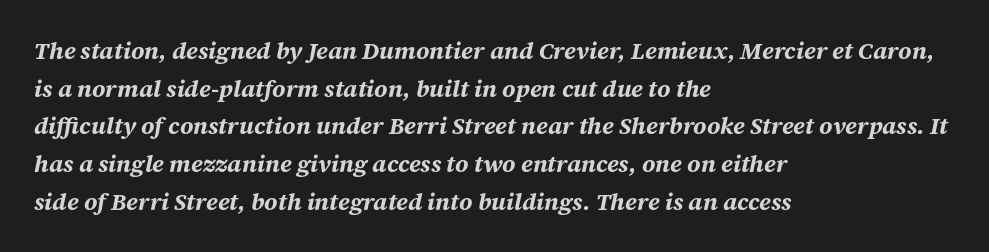
The image shows 24 px bold type, italic (leaning right); set left-aligned, normal line spacing (1.57x), normal letter spacing, not underlined.
